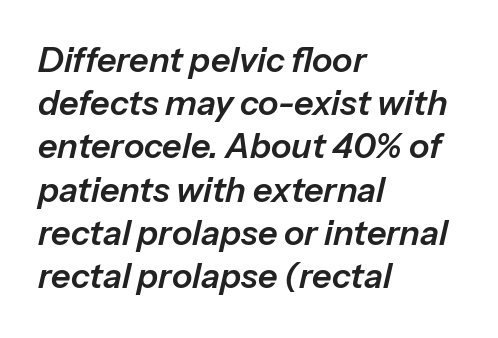
{"italic": "yes", "lean": "right", "slant_degrees": 13, "width": "normal", "stroke_contrast": "low", "x_height": "medium", "monospaced": "no", "underline": "no", "align": "left", "line_spacing": "normal", "line_spacing_ratio": 1.27, "letter_spacing": "normal", "letter_spacing_em": 0.0, "glyph_px": 34}
